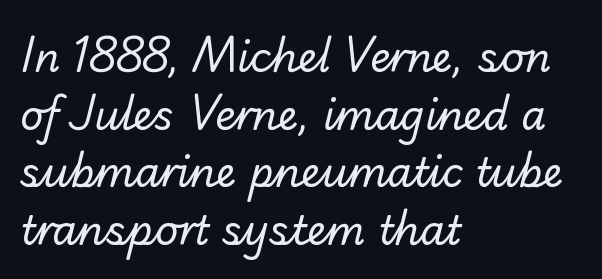
Q: Is the text bold? A: No.
Q: Is the typeface a serif or a sans-serif typeface? A: Sans-serif.
Q: Is the text underlined? A: No.
Q: How is the paragraph aligned? A: Left-aligned.
Q: Is the spacing between letters normal or unusually wide? A: Normal.
Q: Is the spacing between lines tight, normal or loose? A: Normal.
Q: Width (condensed, normal, or wide)? A: Normal.
Q: Stroke contrast? A: Low.
Q: x-height? A: Small.
Q: Monospaced? A: No.
